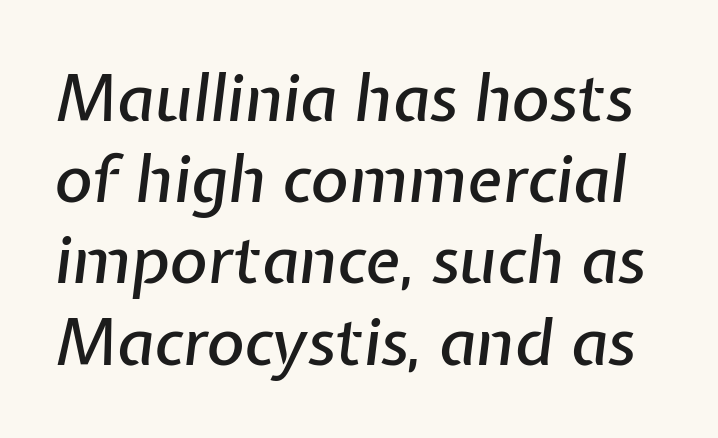
The image shows 65 px text type, italic (leaning right); set normal line spacing (1.25x), normal letter spacing, not underlined; low stroke contrast and a medium x-height.
